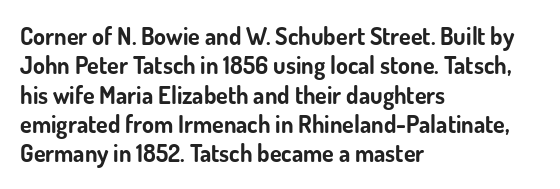
{"italic": "no", "bold": "yes", "underline": "no", "align": "left", "line_spacing_ratio": 1.22, "letter_spacing": "normal", "letter_spacing_em": 0.0, "glyph_px": 24}
